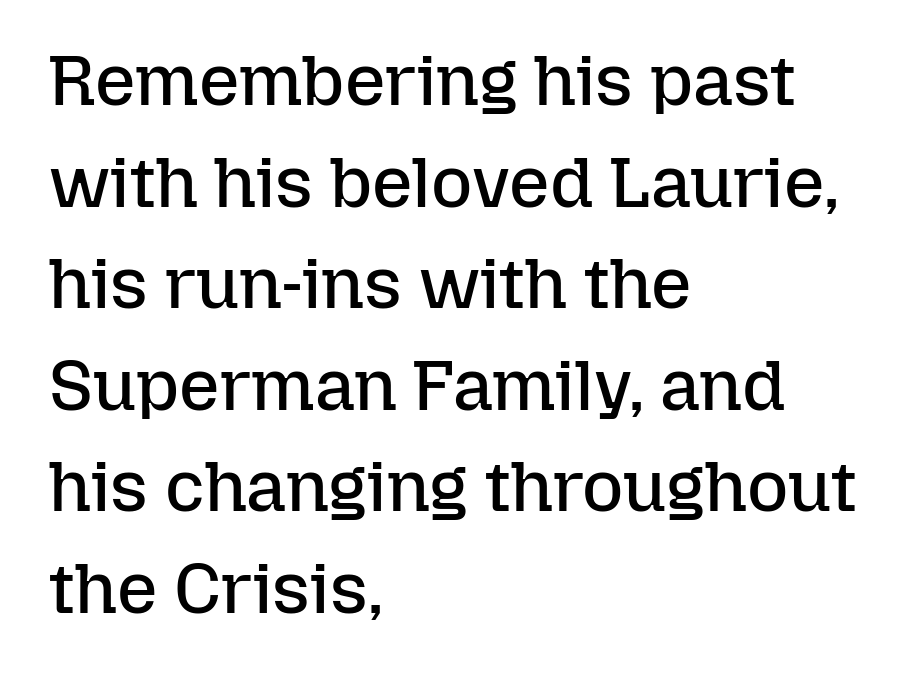
The rendering anchors every line to the left-hand side. The words here are not underlined. Nobody touched the tracking dial on this one. Looks like regular typesetting: each glyph gets only the width it needs.
